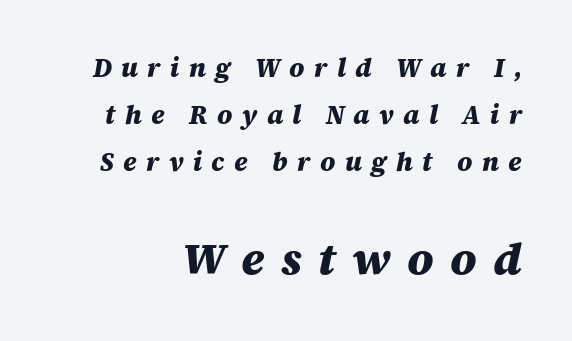
Beneath every word, the page is bare. The whole block is typeset with a tilt. Words appear elongated and porous because spacing is wide. Which of the two is more prominent by size? The second, at the bottom. Spacing verdict: proportional, widths tailored to each character.
